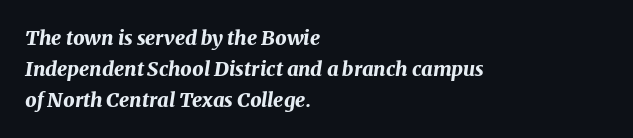
Q: Is the text bold? A: Yes.
Q: Is the text italic (slanted)? A: Yes, it leans right by about 8 degrees.
Q: Is the text underlined? A: No.
Q: How is the paragraph aligned? A: Left-aligned.
Q: Is the spacing between letters normal or unusually wide? A: Normal.
Q: Is the spacing between lines tight, normal or loose? A: Normal.
